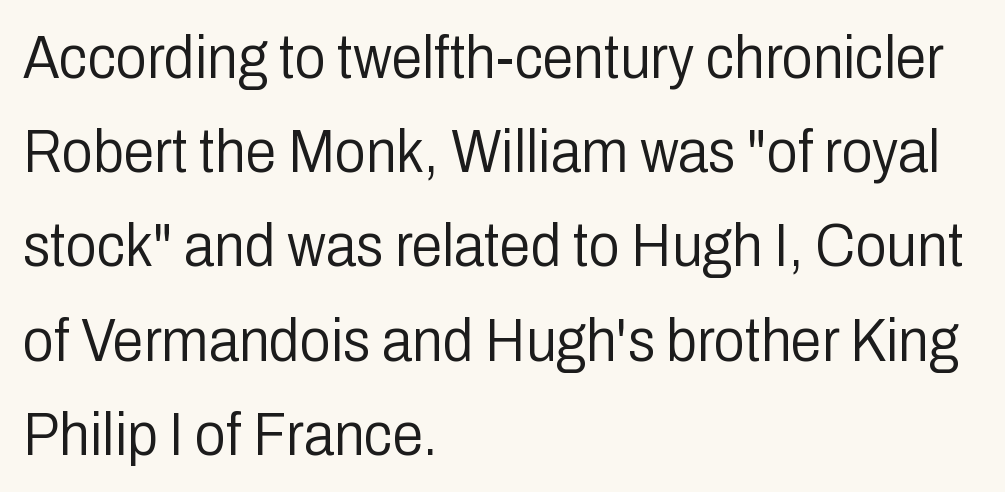
{"serif": "no", "italic": "no", "bold": "no", "weight": "light", "width": "condensed", "stroke_contrast": "low", "x_height": "medium", "monospaced": "no", "underline": "no", "align": "left", "line_spacing": "normal", "line_spacing_ratio": 1.52, "letter_spacing": "normal", "letter_spacing_em": 0.0, "glyph_px": 62}
